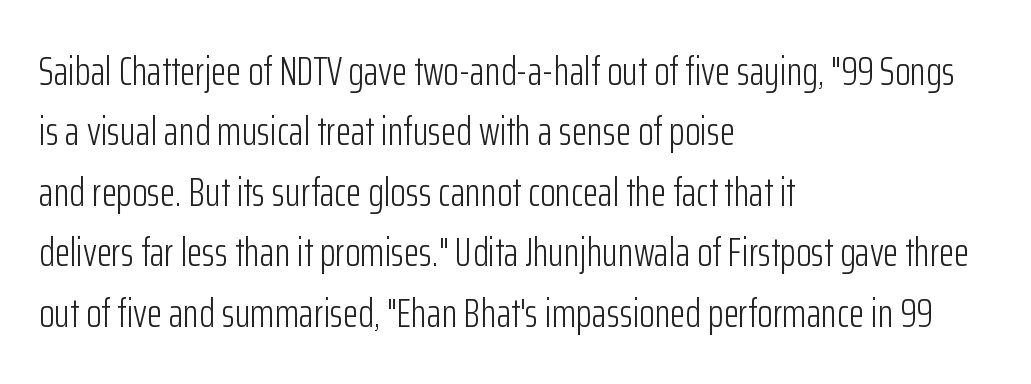
{"serif": "no", "italic": "no", "bold": "no", "weight": "light", "width": "condensed", "stroke_contrast": "low", "x_height": "medium", "monospaced": "no", "underline": "no", "align": "left", "line_spacing": "normal", "line_spacing_ratio": 1.51, "letter_spacing": "normal", "letter_spacing_em": 0.0, "glyph_px": 40}
